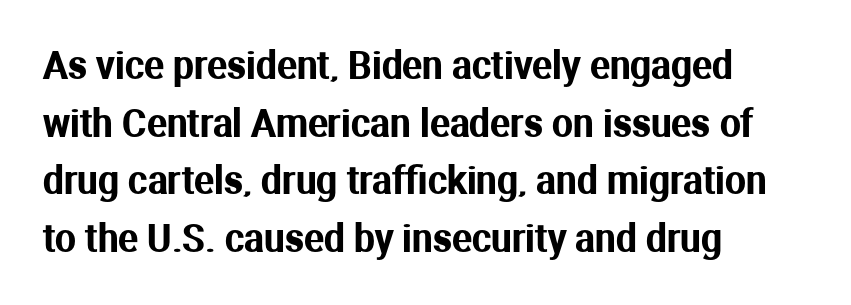
{"serif": "no", "italic": "no", "width": "normal", "stroke_contrast": "medium", "x_height": "medium", "monospaced": "no", "underline": "no", "align": "left", "line_spacing": "normal", "line_spacing_ratio": 1.56, "letter_spacing": "normal", "letter_spacing_em": 0.0, "glyph_px": 37}
